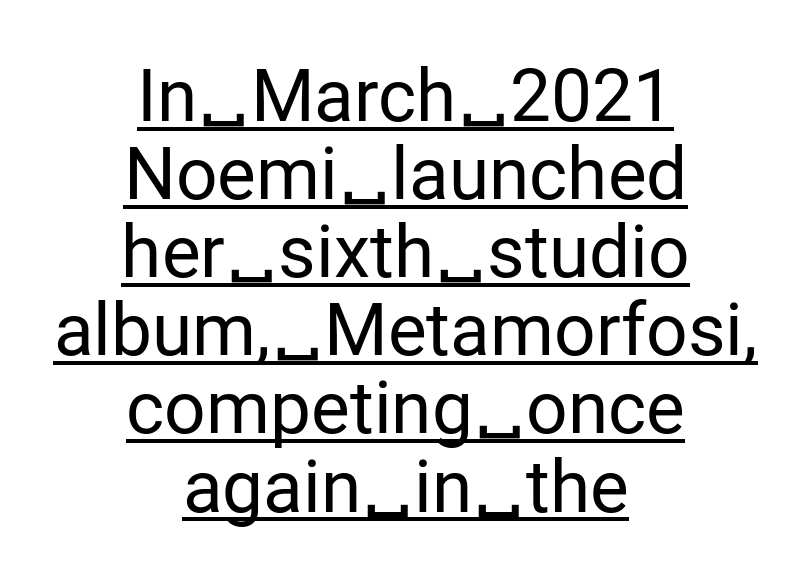
Successive baselines arrive quickly, one right under another. Glance below the letters and you will spot a drawn line. Here the glyphs are tracked normally, forming tight word shapes. Nope, no serifs anywhere on these letters. The specimen reads as upright at a glance.
